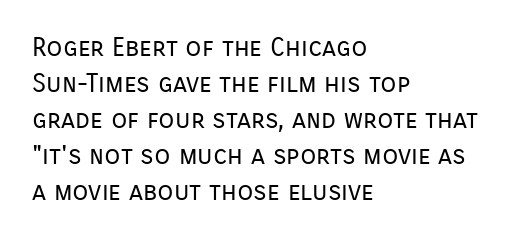
The image shows 26 px text type, upright; set left-aligned, normal line spacing (1.38x), normal letter spacing, not underlined.
